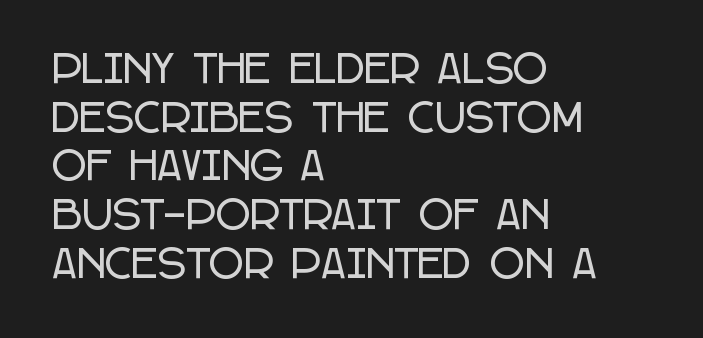
Underlining? Definitely not there. This block has exactly the height ordinary leading produces. Line beginnings align vertically; line endings do not. This rendering employs a face without finishing strokes, i.e., a sans-serif. Each letter keeps its own natural width here, so spacing adapts to shape. Standard letterfit; no display-style spreading of the glyphs.
